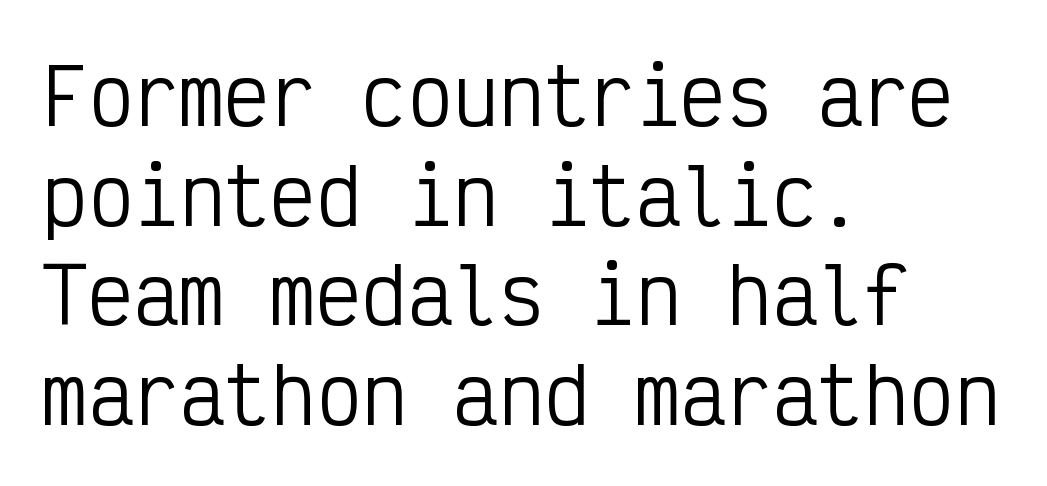
The image shows 76 px regular-weight, condensed sans-serif type, upright, monospaced; set left-aligned, normal line spacing (1.31x), normal letter spacing, not underlined; low stroke contrast and a medium x-height.
